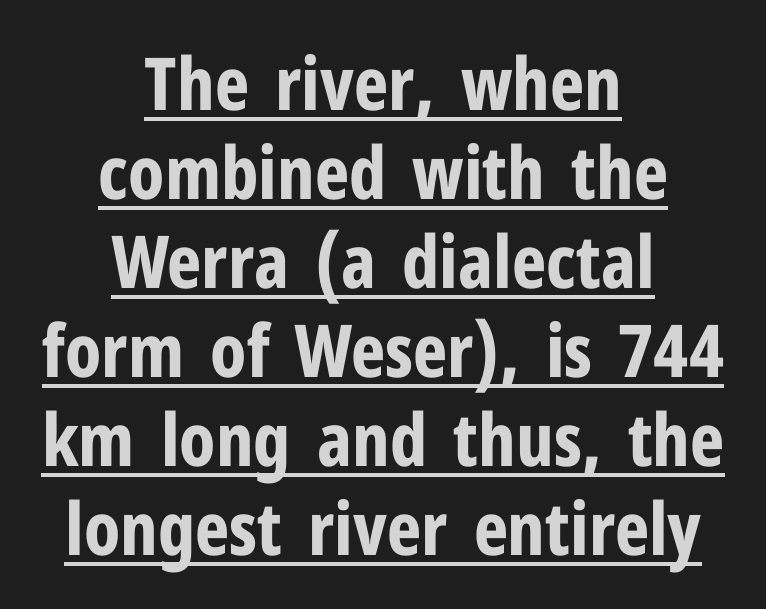
The image shows 73 px bold, condensed sans-serif type, upright; set centered, line spacing 1.22x, normal letter spacing, underlined; low stroke contrast and a medium x-height.
